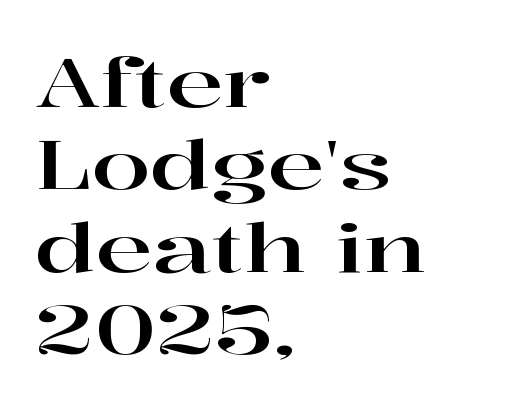
The image shows 68 px wide serif type, upright; set left-aligned, line spacing 1.21x, normal letter spacing, not underlined; high stroke contrast and a medium x-height.
